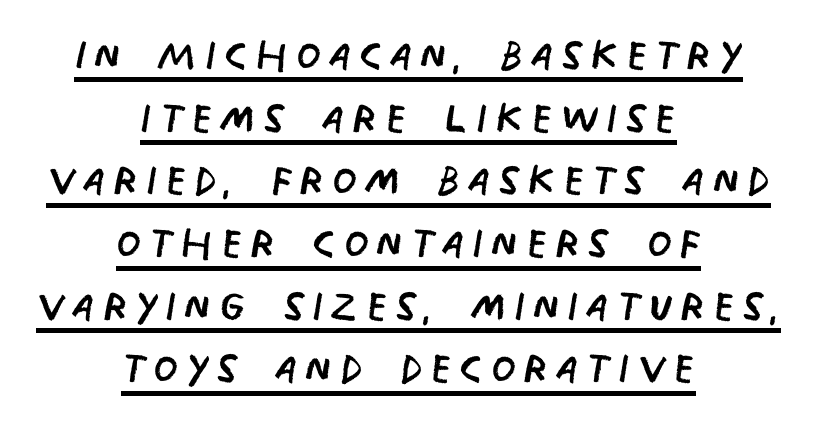
{"serif": "no", "bold": "no", "weight": "regular", "width": "condensed", "stroke_contrast": "low", "x_height": "large", "monospaced": "no", "underline": "yes", "align": "center", "line_spacing": "tight", "line_spacing_ratio": 1.1, "glyph_px": 57}
